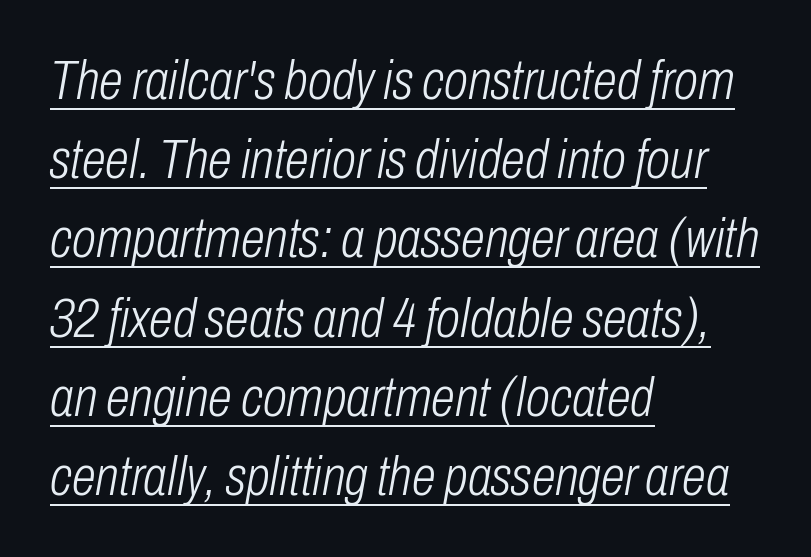
Q: Is the text bold? A: No.
Q: Is the text italic (slanted)? A: Yes, it leans right by about 10 degrees.
Q: Is the text underlined? A: Yes.
Q: How is the paragraph aligned? A: Left-aligned.
Q: Is the spacing between letters normal or unusually wide? A: Normal.
Q: Is the spacing between lines tight, normal or loose? A: Normal.
Q: Width (condensed, normal, or wide)? A: Condensed.
Q: Stroke contrast? A: Low.
Q: x-height? A: Medium.
Q: Monospaced? A: No.
